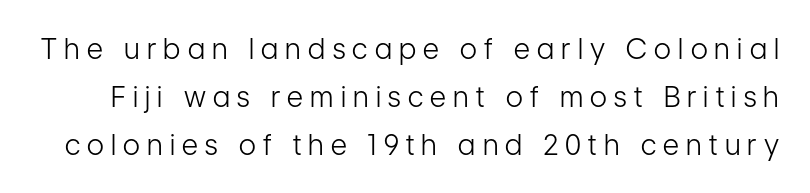
Nothing sits at the stroke ends, so this counts as sans-serif. The letters stand upright; this is a roman face. The letters advance in unequal steps, a hallmark of proportional type. Students, note that the glyphs here are deliberately spaced far apart. No extra ink here — the face is not bold. Only glyphs here, with clear space below each row.
